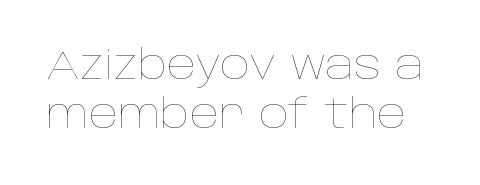
{"italic": "no", "bold": "no", "weight": "thin", "width": "normal", "stroke_contrast": "low", "x_height": "large", "monospaced": "no", "underline": "no", "line_spacing_ratio": 1.2, "letter_spacing": "normal", "letter_spacing_em": 0.0, "glyph_px": 41}
